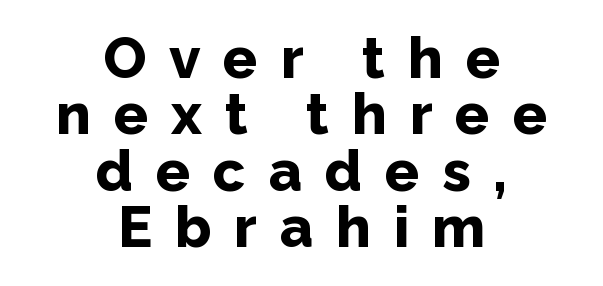
The image shows 57 px bold sans-serif type, upright; set centered, tight line spacing (0.99x), unusually wide letter spacing (+0.4 em), not underlined; low stroke contrast and a medium x-height.
